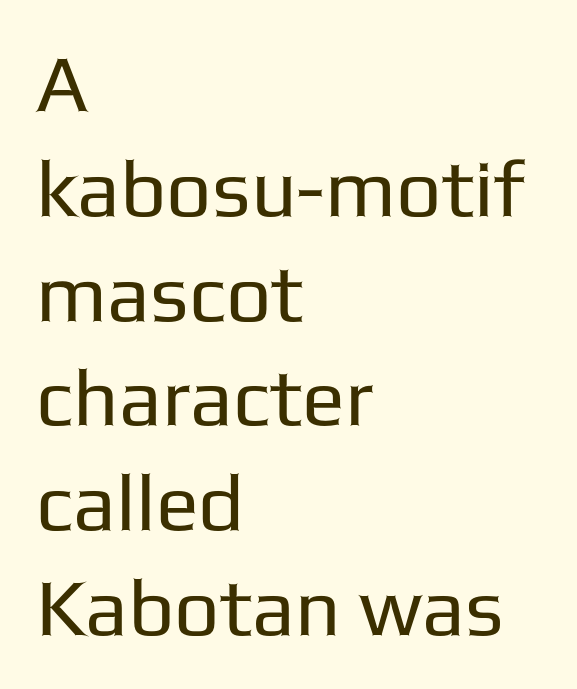
{"serif": "no", "italic": "no", "bold": "no", "weight": "regular", "width": "normal", "stroke_contrast": "low", "x_height": "medium", "monospaced": "no", "underline": "no", "align": "left", "line_spacing": "normal", "line_spacing_ratio": 1.31, "letter_spacing": "normal", "letter_spacing_em": 0.0, "glyph_px": 80}
